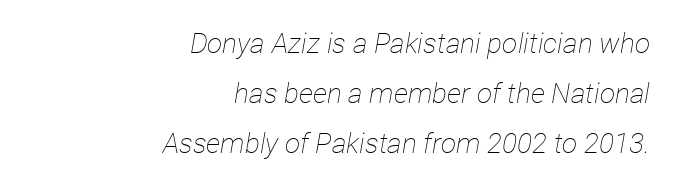
{"italic": "yes", "lean": "right", "slant_degrees": 12, "bold": "no", "weight": "thin", "width": "condensed", "stroke_contrast": "low", "x_height": "medium", "monospaced": "no", "underline": "no", "align": "right", "line_spacing_ratio": 1.78, "letter_spacing": "normal", "letter_spacing_em": 0.0, "glyph_px": 28}
